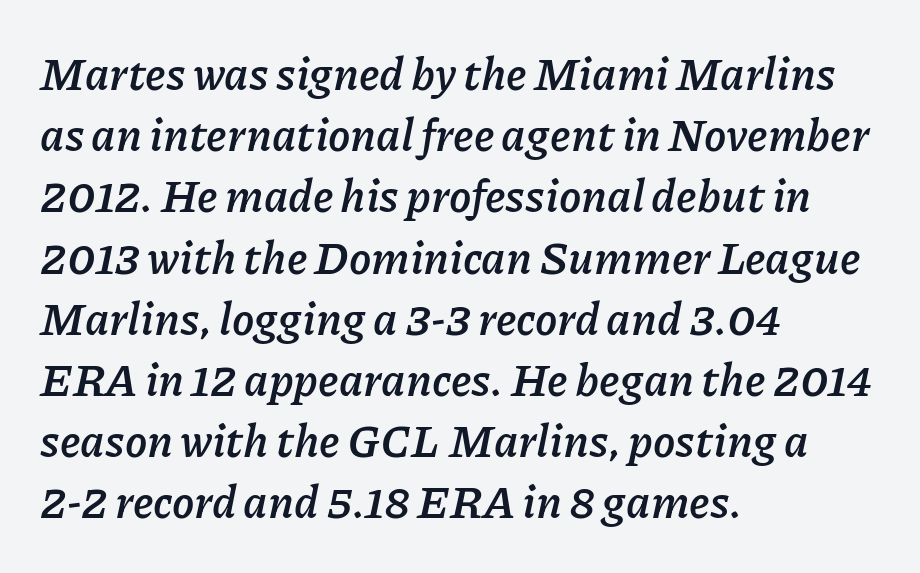
In terms of leading, this rendering sits right in the middle. Each letter keeps its own natural width here, so spacing adapts to shape. When letters slant like this, we call the style italic. Each row of text sits above clean, open space.
